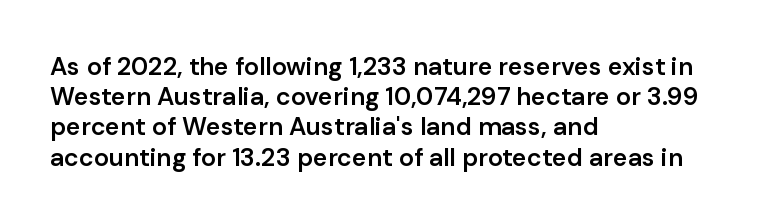
Posture: straight, roman, zero tilt. Unmarked baselines from the first word to the last. Spacing between characters is what you'd get straight out of the box. The face used here is a semibold: visibly heavier than regular, lighter than bold.
